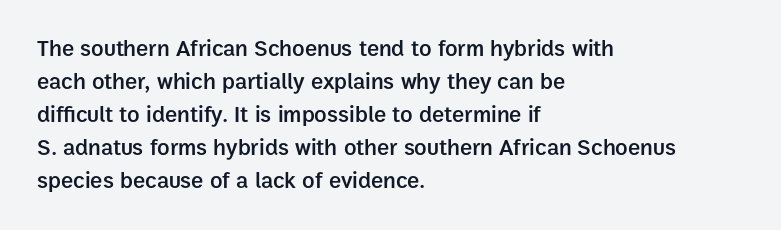
{"italic": "no", "bold": "semi", "underline": "no", "align": "left", "line_spacing": "normal", "line_spacing_ratio": 1.43, "letter_spacing": "normal", "letter_spacing_em": 0.0, "glyph_px": 23}
